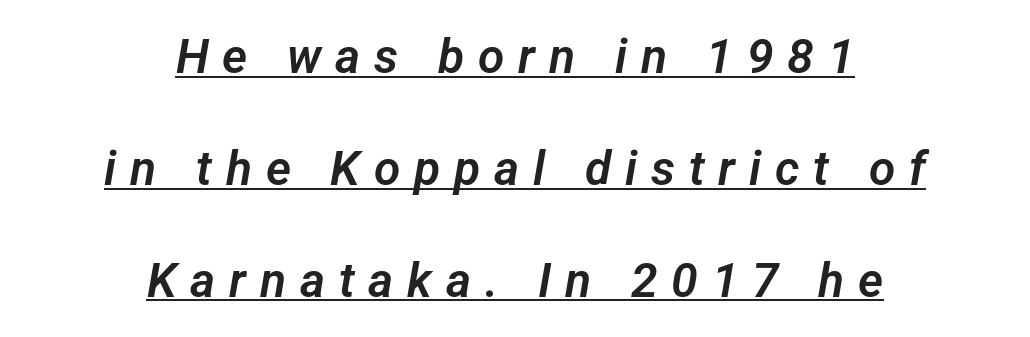
Q: Is the typeface a serif or a sans-serif typeface? A: Sans-serif.
Q: Is the text underlined? A: Yes.
Q: How is the paragraph aligned? A: Centered.
Q: Is the spacing between letters normal or unusually wide? A: Unusually wide.
Q: Is the spacing between lines tight, normal or loose? A: Loose.
Q: Width (condensed, normal, or wide)? A: Normal.
Q: Stroke contrast? A: Low.
Q: x-height? A: Medium.
Q: Monospaced? A: No.
